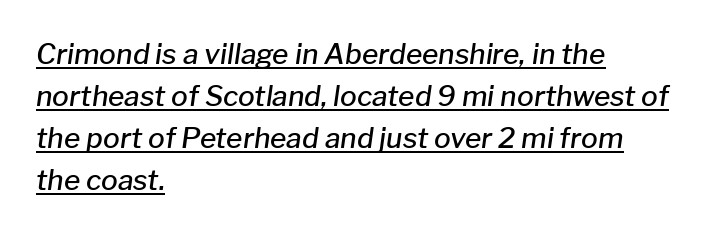
The image shows 28 px semibold type, italic (leaning right); set left-aligned, normal line spacing (1.5x), normal letter spacing, underlined; low stroke contrast and a medium x-height.
